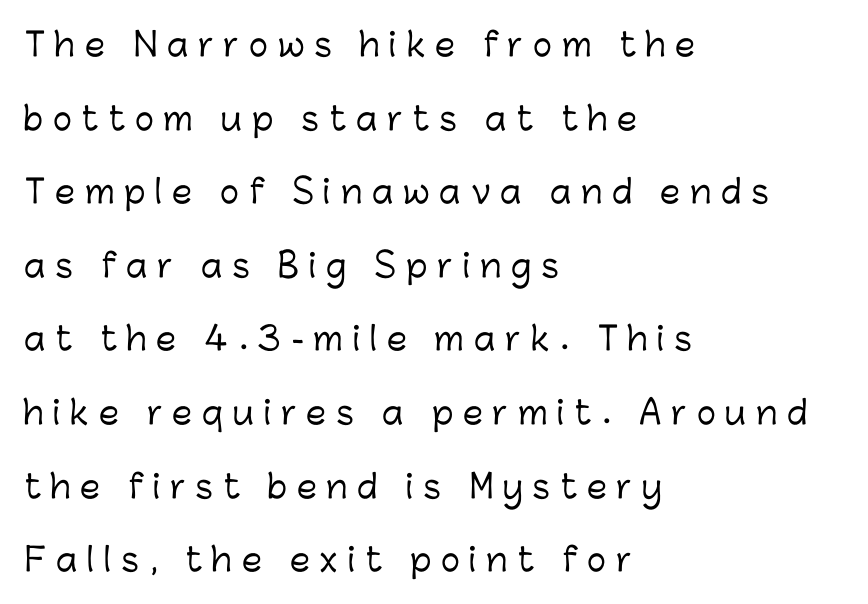
The image shows 32 px sans-serif type, upright; set left-aligned, loose line spacing (2.3x), unusually wide letter spacing (+0.31 em), not underlined; low stroke contrast and a medium x-height.
